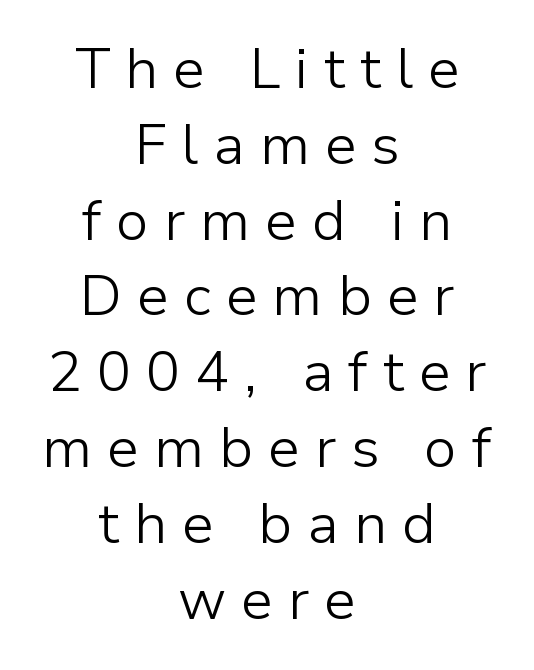
This rendering features lettering with no underline. You can tell from the bare stems that sans-serif type was used. Do the characters align in a grid? No, the font is proportional. Compared with a typical body face, this is equally light or lighter still.
